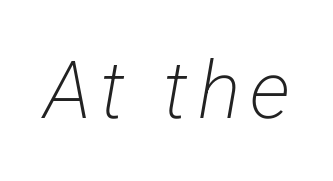
The image shows 80 px light, condensed sans-serif type; set not underlined; low stroke contrast and a medium x-height.
